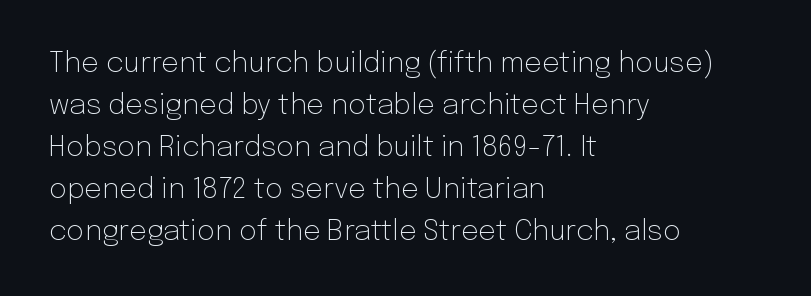
{"serif": "no", "italic": "no", "bold": "no", "weight": "light", "width": "normal", "stroke_contrast": "low", "x_height": "medium", "monospaced": "no", "underline": "no", "align": "left", "line_spacing": "normal", "line_spacing_ratio": 1.5, "letter_spacing": "normal", "letter_spacing_em": 0.0, "glyph_px": 28}
